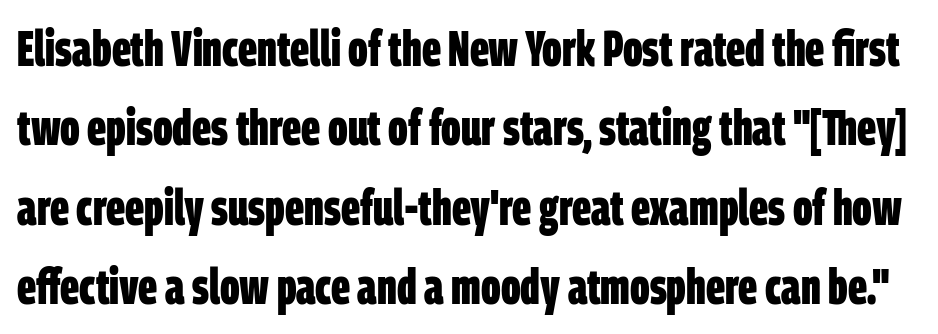
The image shows 50 px bold, condensed sans-serif type; set normal line spacing (1.59x), normal letter spacing, not underlined; low stroke contrast and a large x-height.
